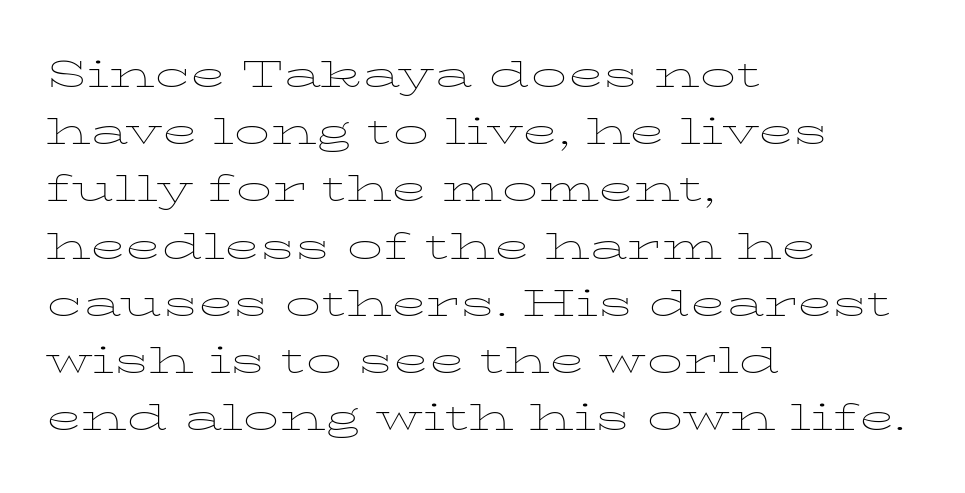
Q: Is the text bold? A: No.
Q: Is the text italic (slanted)? A: No, it is upright.
Q: Is the typeface a serif or a sans-serif typeface? A: Serif.
Q: Is the text underlined? A: No.
Q: How is the paragraph aligned? A: Left-aligned.
Q: Is the spacing between letters normal or unusually wide? A: Normal.
Q: Is the spacing between lines tight, normal or loose? A: Normal.
Q: Width (condensed, normal, or wide)? A: Wide.
Q: Stroke contrast? A: Low.
Q: x-height? A: Medium.
Q: Monospaced? A: No.
